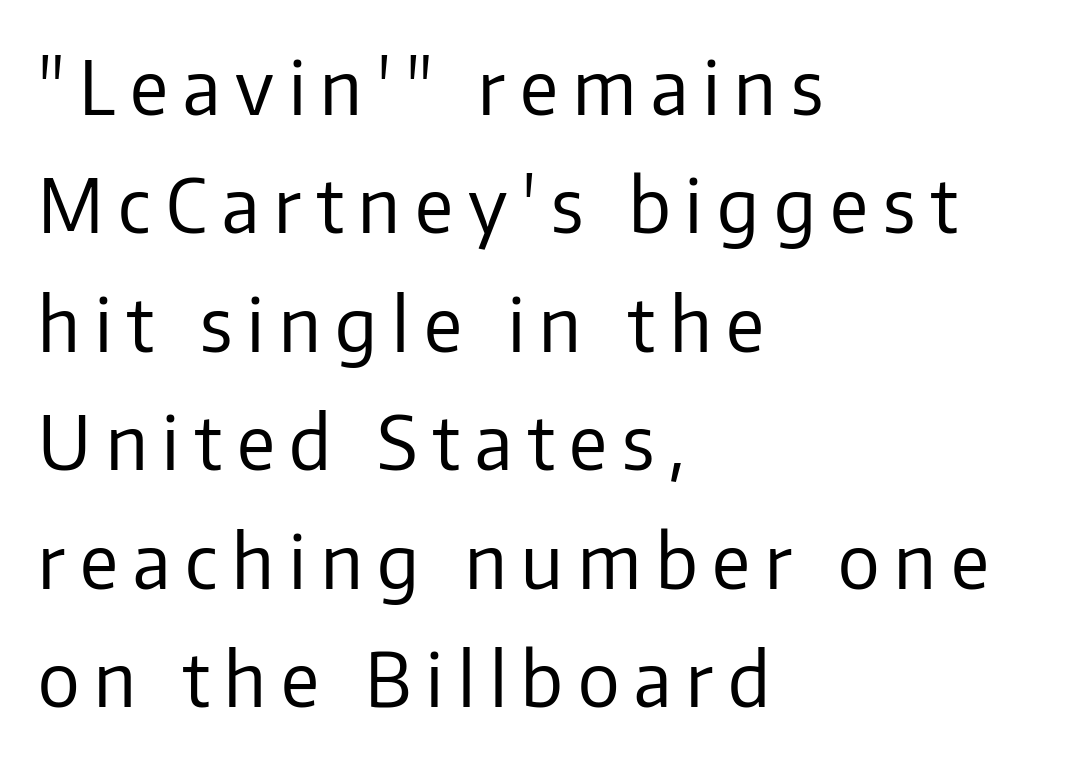
The glyphs are unaccompanied by any horizontal stroke below them. Weight class: somewhere from thin through regular. Compared with typical body copy, the letter spacing here is much looser. Compared with a centered layout, this one pins lines to the left instead. Is there much room between lines? A standard amount, neither cramped nor airy.
